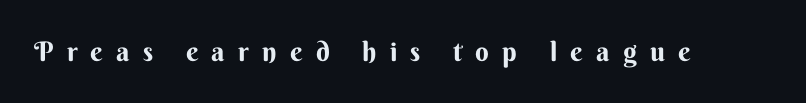
The image shows 27 px bold type, upright; set unusually wide letter spacing (+0.49 em), not underlined.
